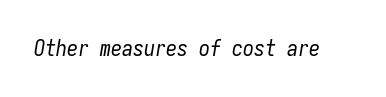
Unmarked baselines from the first word to the last. The font sits on the lighter half of the weight spectrum, regular included. Characters are canted at an angle relative to the baseline's perpendicular. Caption: standard tracking, unaltered.
